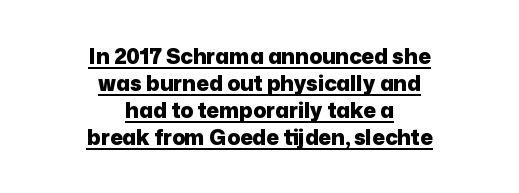
Q: Is the text bold? A: Yes.
Q: Is the text italic (slanted)? A: No, it is upright.
Q: Is the text underlined? A: Yes.
Q: How is the paragraph aligned? A: Centered.
Q: Is the spacing between letters normal or unusually wide? A: Normal.
Q: Is the spacing between lines tight, normal or loose? A: Normal.
